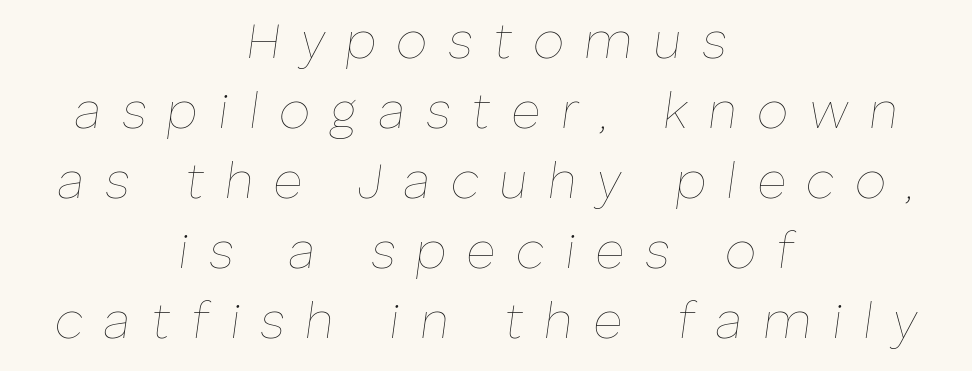
Q: Is the text bold? A: No.
Q: Is the text italic (slanted)? A: Yes, it leans right by about 8 degrees.
Q: Is the text underlined? A: No.
Q: How is the paragraph aligned? A: Centered.
Q: Is the spacing between letters normal or unusually wide? A: Unusually wide.
Q: Is the spacing between lines tight, normal or loose? A: Normal.
Q: Width (condensed, normal, or wide)? A: Normal.
Q: Stroke contrast? A: Low.
Q: x-height? A: Medium.
Q: Monospaced? A: No.
